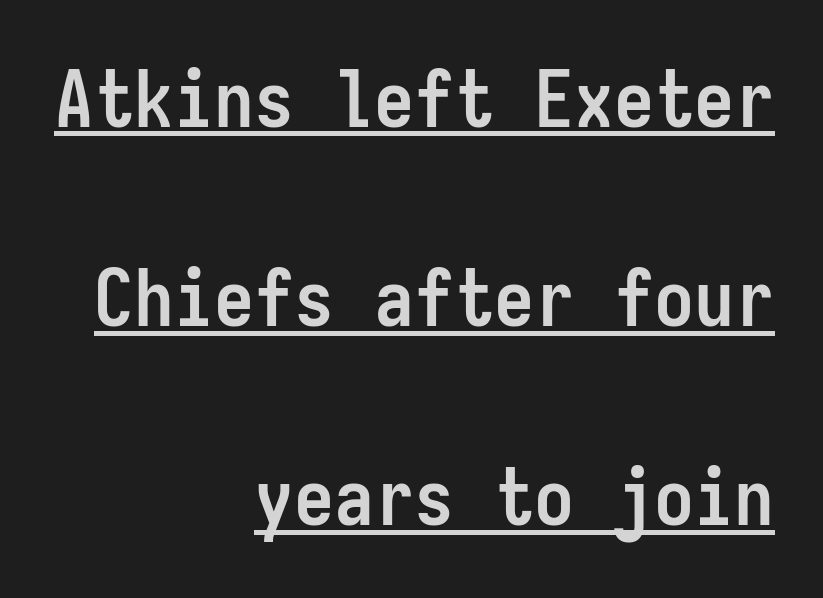
The image shows 80 px semibold, condensed sans-serif type, upright, monospaced; set right-aligned, loose line spacing (2.49x), normal letter spacing, underlined; low stroke contrast and a medium x-height.
